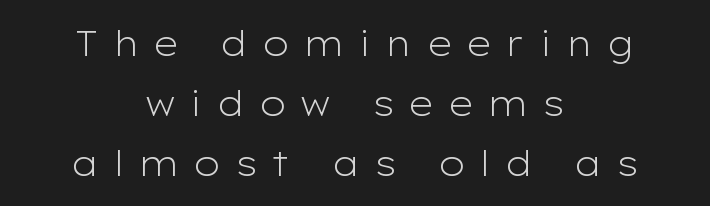
Q: Is the text bold? A: No.
Q: Is the text italic (slanted)? A: No, it is upright.
Q: Is the typeface a serif or a sans-serif typeface? A: Sans-serif.
Q: Is the text underlined? A: No.
Q: How is the paragraph aligned? A: Centered.
Q: Is the spacing between letters normal or unusually wide? A: Unusually wide.
Q: Width (condensed, normal, or wide)? A: Wide.
Q: Stroke contrast? A: Low.
Q: x-height? A: Medium.
Q: Monospaced? A: No.
